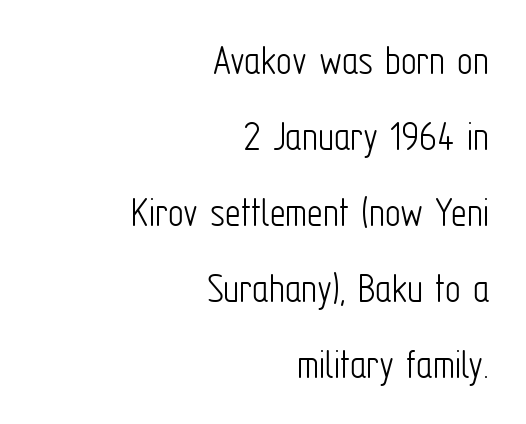
The image shows 44 px light, condensed sans-serif type, upright; set right-aligned, line spacing 1.73x, normal letter spacing, not underlined; low stroke contrast and a medium x-height.
